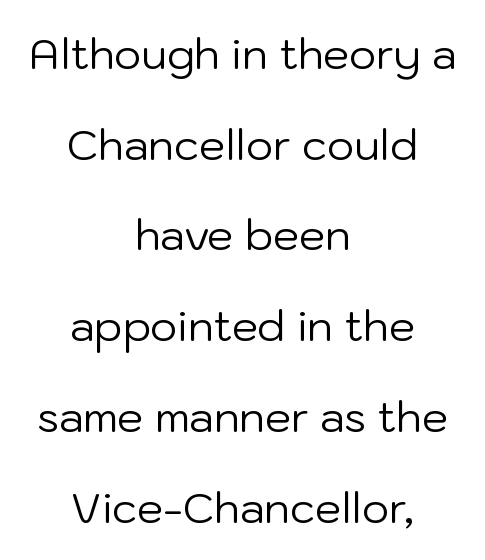
The font's upright variant was chosen for this text. Do the characters align in a grid? No, the font is proportional. Each new line begins a long way beneath the previous one. Leftover space on each line is divided equally before and after the words. The line texture is even and compact thanks to regular tracking.
